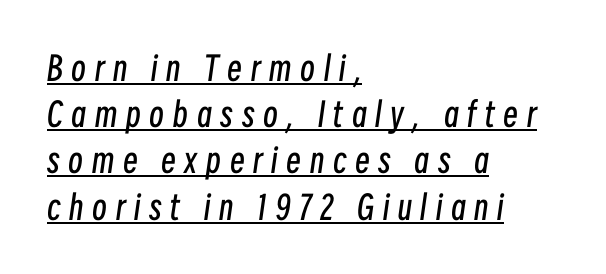
{"italic": "yes", "lean": "right", "slant_degrees": 8, "bold": "no", "weight": "regular", "width": "condensed", "stroke_contrast": "low", "x_height": "medium", "monospaced": "no", "underline": "yes", "align": "left", "line_spacing": "normal", "line_spacing_ratio": 1.4, "letter_spacing": "wide", "letter_spacing_em": 0.26, "glyph_px": 33}
